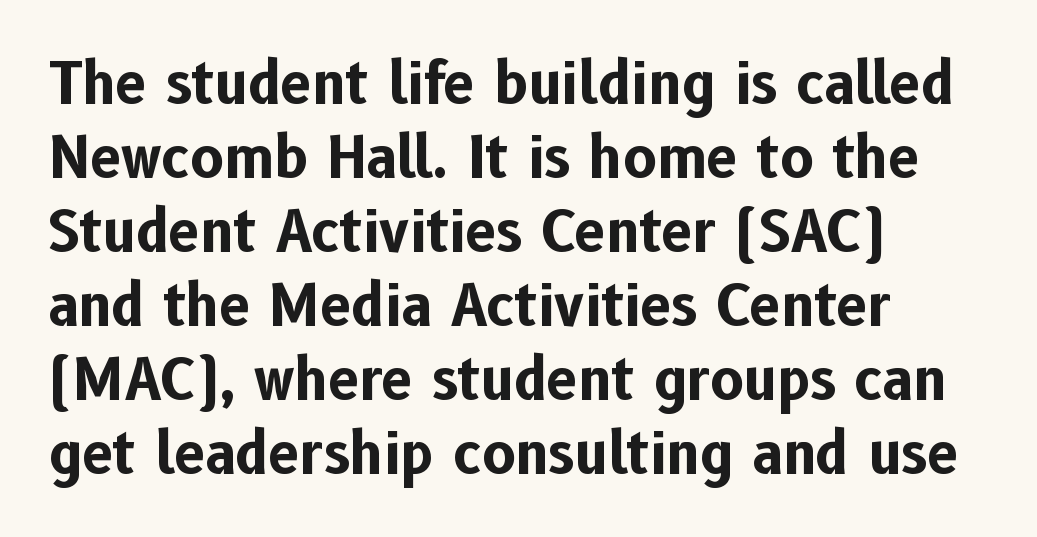
Q: Is the text bold? A: Yes.
Q: Is the text italic (slanted)? A: No, it is upright.
Q: Is the typeface a serif or a sans-serif typeface? A: Sans-serif.
Q: Is the text underlined? A: No.
Q: How is the paragraph aligned? A: Left-aligned.
Q: Is the spacing between letters normal or unusually wide? A: Normal.
Q: Is the spacing between lines tight, normal or loose? A: Normal.
Q: Width (condensed, normal, or wide)? A: Normal.
Q: Stroke contrast? A: Low.
Q: x-height? A: Medium.
Q: Monospaced? A: No.
